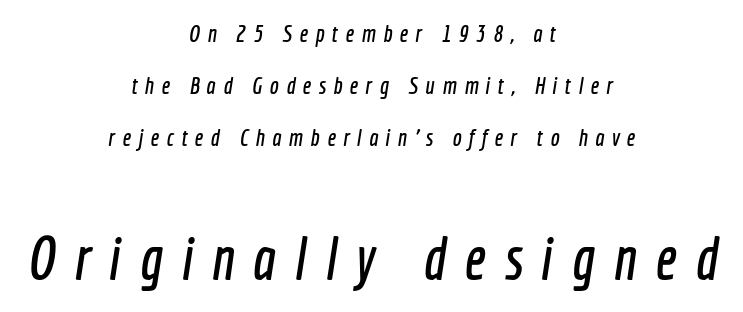
The glyphs are unaccompanied by any horizontal stroke below them. These lines are rendered in a variable-pitch font. The type is letterspaced generously, with wide tracking. The characters display no serif detailing; their extremities are plain.
